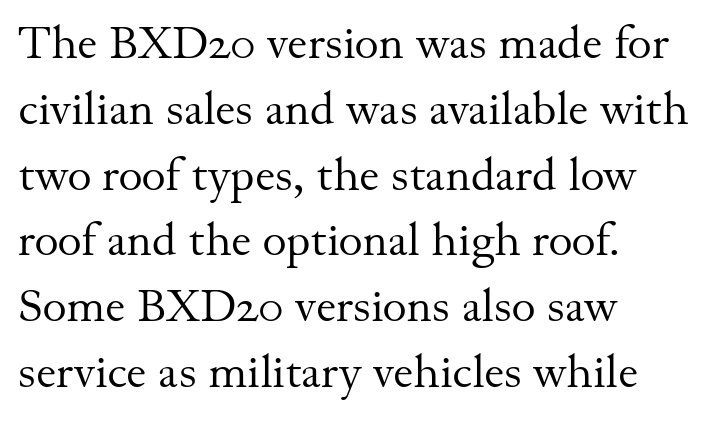
The image shows 46 px regular-weight serif type, upright; set left-aligned, normal line spacing (1.43x), normal letter spacing, not underlined; medium stroke contrast and a small x-height.
